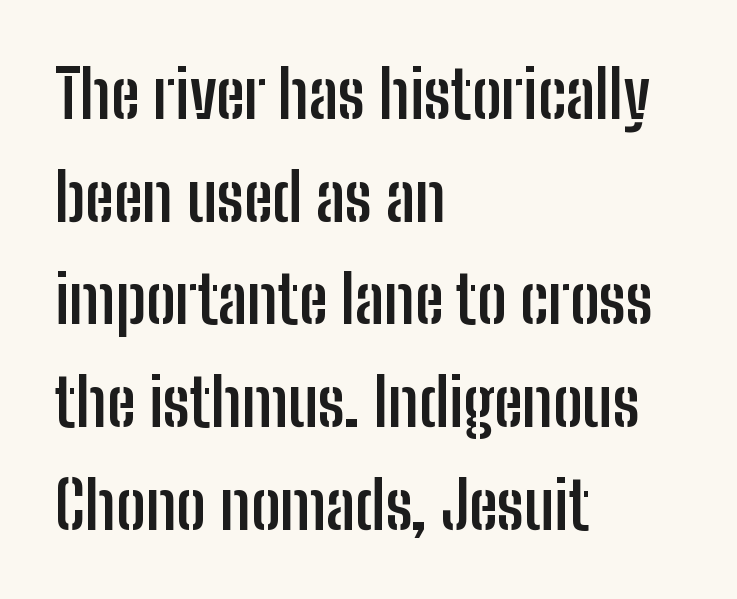
Heavy, bold letterforms. Characters remain perfectly vertical along every line. A sans-serif font was chosen for this passage. Think of a printed novel: that variable character pitch is what you see here. Line starts are locked; line ends wander.
